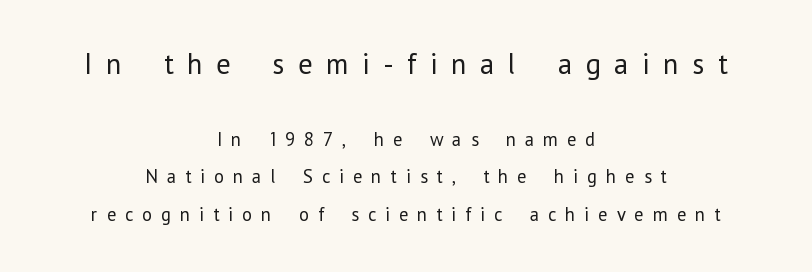
The image shows 29 px regular-weight sans-serif type, upright; set centered, loose line spacing (1.98x), unusually wide letter spacing (+0.47 em), not underlined; the first (top) block is 1.53x larger; low stroke contrast and a medium x-height.
